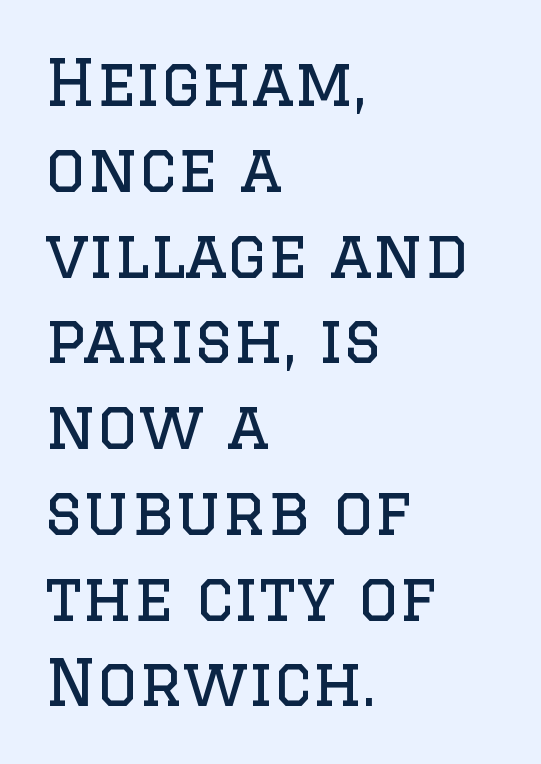
The image shows 64 px regular-weight serif type, upright; set left-aligned, normal line spacing (1.34x), normal letter spacing, not underlined; low stroke contrast and a large x-height.
